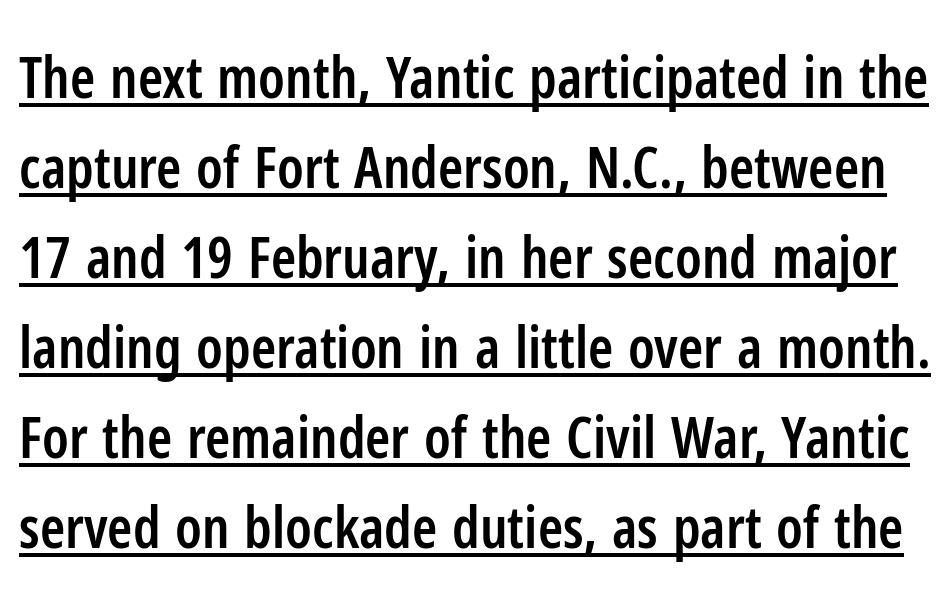
Q: Is the text bold? A: Semi-bold.
Q: Is the text italic (slanted)? A: No, it is upright.
Q: Is the typeface a serif or a sans-serif typeface? A: Sans-serif.
Q: Is the text underlined? A: Yes.
Q: Is the spacing between letters normal or unusually wide? A: Normal.
Q: Is the spacing between lines tight, normal or loose? A: Normal.
Q: Width (condensed, normal, or wide)? A: Condensed.
Q: Stroke contrast? A: Low.
Q: x-height? A: Medium.
Q: Monospaced? A: No.
